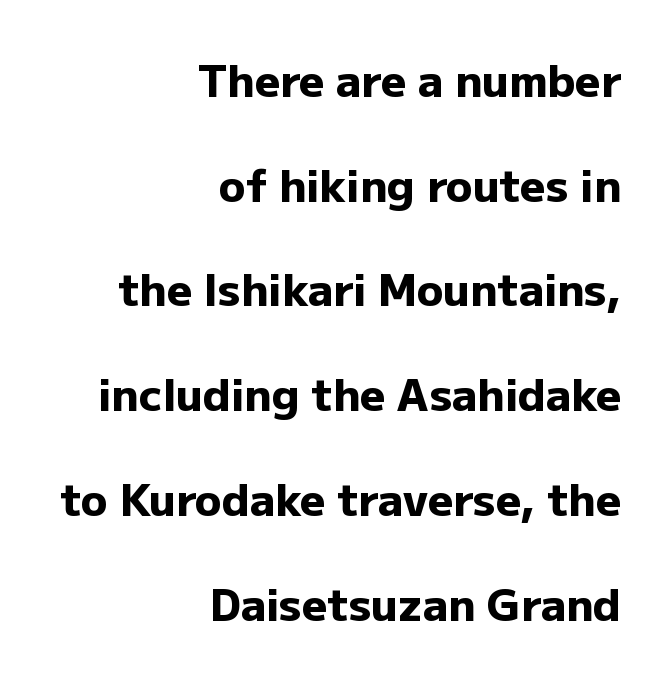
{"serif": "no", "italic": "no", "bold": "yes", "weight": "heavy", "width": "normal", "stroke_contrast": "low", "x_height": "medium", "monospaced": "no", "underline": "no", "align": "right", "line_spacing": "loose", "line_spacing_ratio": 2.38, "letter_spacing": "normal", "letter_spacing_em": 0.0, "glyph_px": 44}
